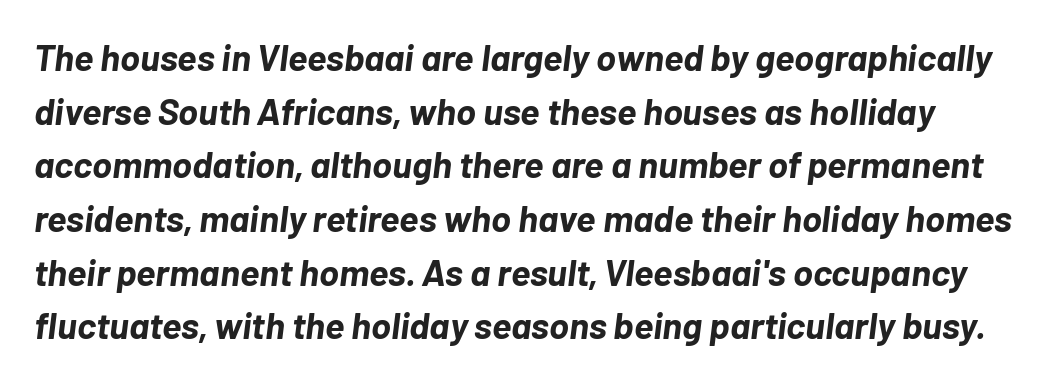
The image shows 37 px bold type, italic (leaning right); set normal line spacing (1.45x), normal letter spacing, not underlined; low stroke contrast and a medium x-height.
